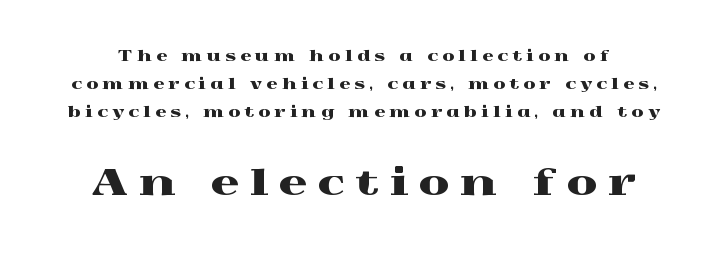
The image shows 35 px wide serif type, upright; set loose line spacing (2.0x), unusually wide letter spacing (+0.32 em), not underlined; the second (bottom) block is 2.5x larger; a medium x-height.
